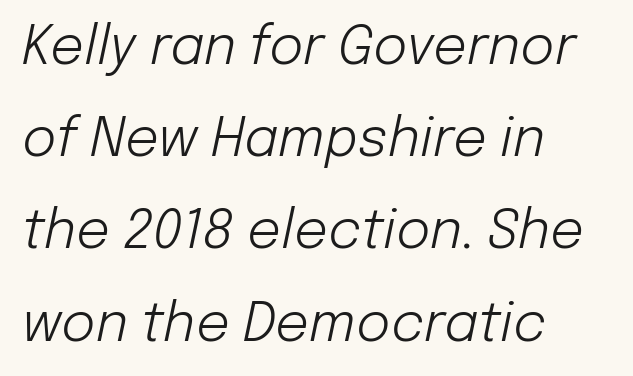
{"italic": "yes", "lean": "right", "slant_degrees": 12, "bold": "no", "weight": "light", "width": "normal", "stroke_contrast": "low", "x_height": "medium", "monospaced": "no", "underline": "no", "align": "left", "line_spacing_ratio": 1.74, "letter_spacing": "normal", "letter_spacing_em": 0.0, "glyph_px": 53}
